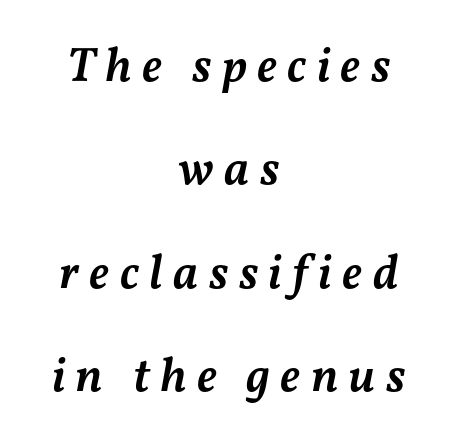
The image shows 49 px semibold type, italic (leaning right); set centered, loose line spacing (2.11x), unusually wide letter spacing (+0.21 em), not underlined; medium stroke contrast and a medium x-height.
